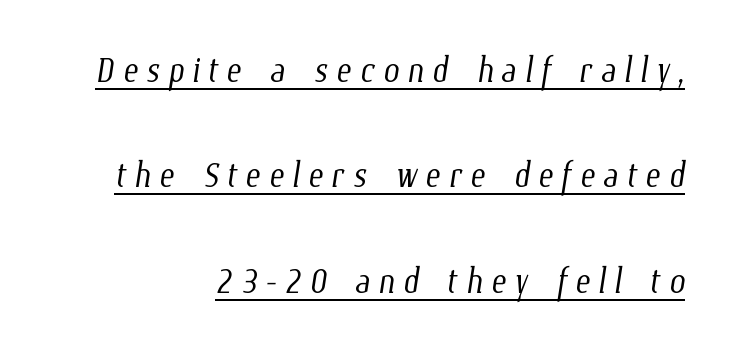
The words here are underlined. The ragged edge is on the left, which tells us the setting is flush right. Spacing verdict: proportional, widths tailored to each character. The font is comparable to plain body text, perhaps lighter. The block of text is sparse from top to bottom, with ample space between rows.
